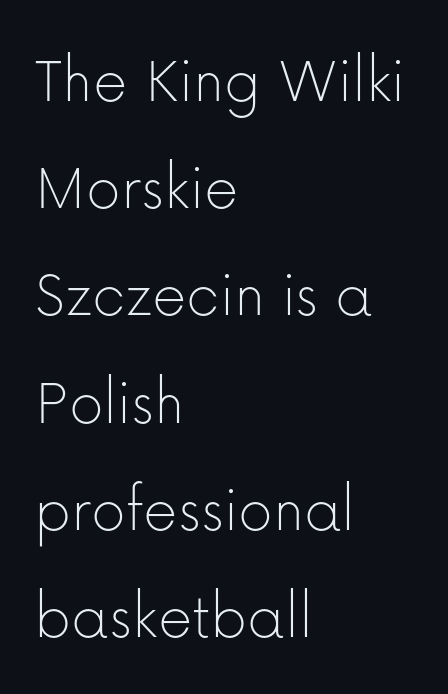
{"serif": "no", "italic": "no", "bold": "no", "weight": "thin", "width": "normal", "stroke_contrast": "low", "x_height": "medium", "monospaced": "no", "underline": "no", "align": "left", "line_spacing": "normal", "line_spacing_ratio": 1.6, "letter_spacing": "normal", "letter_spacing_em": 0.0, "glyph_px": 67}
